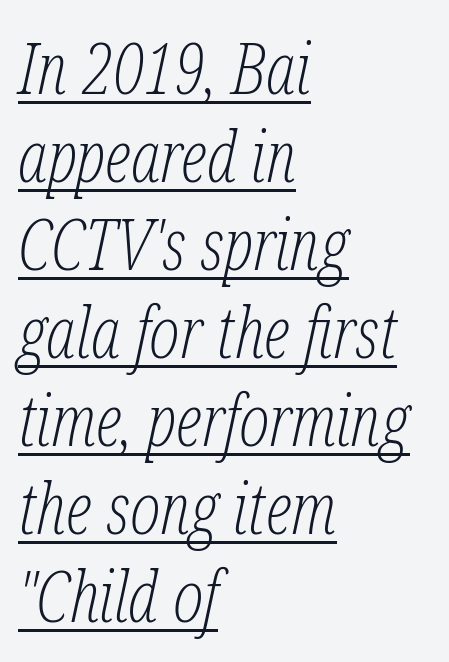
This is serif lettering, the kind often seen in printed books. Check the space under the baseline: a stroke is drawn there. A quiet, ordinary-to-light weight characterises the typeface. The face used here is rendered with its standard letterfit. A student would call this left alignment; a typographer would say flush left, rag right. Each letter keeps its own natural width here, so spacing adapts to shape.
